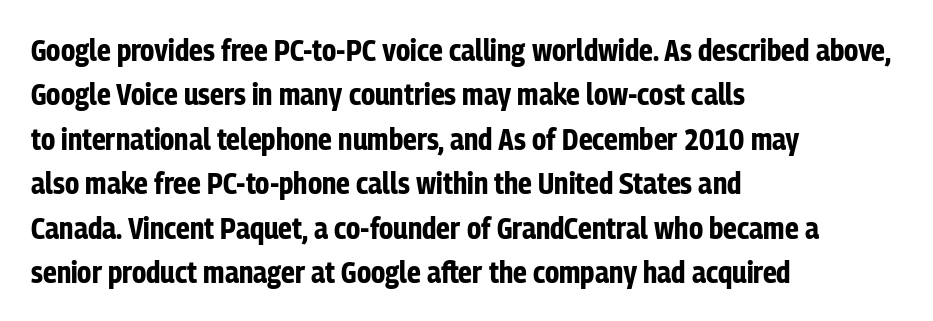
Q: Is the text bold? A: Yes.
Q: Is the text italic (slanted)? A: No, it is upright.
Q: Is the typeface a serif or a sans-serif typeface? A: Sans-serif.
Q: Is the text underlined? A: No.
Q: How is the paragraph aligned? A: Left-aligned.
Q: Is the spacing between letters normal or unusually wide? A: Normal.
Q: Is the spacing between lines tight, normal or loose? A: Normal.
Q: Width (condensed, normal, or wide)? A: Condensed.
Q: Stroke contrast? A: Low.
Q: x-height? A: Medium.
Q: Monospaced? A: No.
